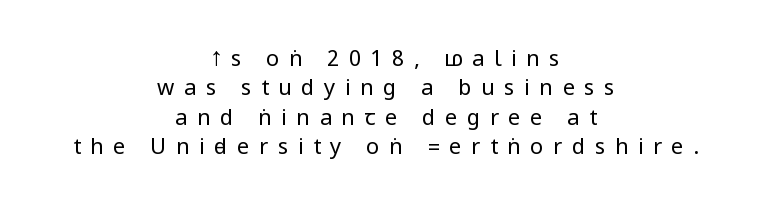
The image shows 22 px text type, upright; set centered, normal line spacing (1.33x), unusually wide letter spacing (+0.43 em), not underlined.
